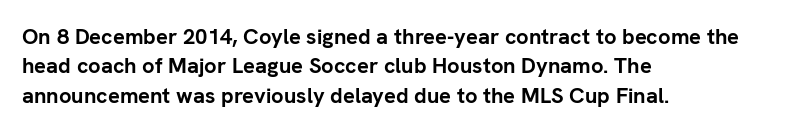
Every character sits straight up, as roman type does. Visually the block forms a straight wall on the left and a jagged coastline on the right. I'd describe the lettering as bold — thick and assertive. Unmarked baselines from the first word to the last.
